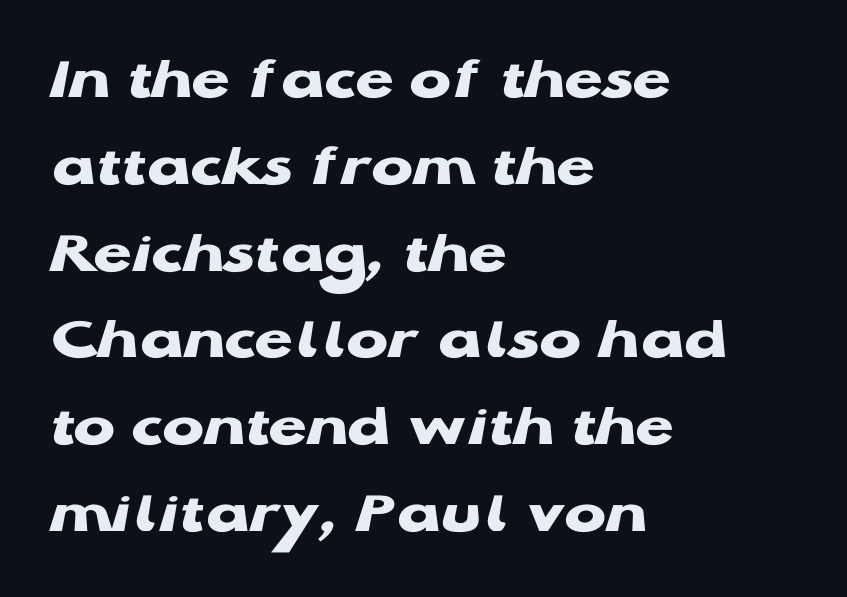
These lines are rendered in a variable-pitch font. This is heavy type, rendered in bold. One glance says typical: line gaps are just what's usual. Descenders are the only things crossing below the line. The paragraph has a hard left edge and a soft right edge.
